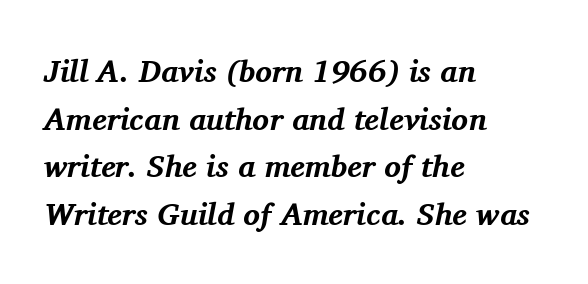
{"serif": "yes", "italic": "yes", "lean": "right", "slant_degrees": 11, "bold": "yes", "weight": "bold", "width": "normal", "stroke_contrast": "medium", "x_height": "medium", "monospaced": "no", "underline": "no", "align": "left", "line_spacing": "normal", "line_spacing_ratio": 1.54, "letter_spacing": "normal", "letter_spacing_em": 0.0, "glyph_px": 31}
